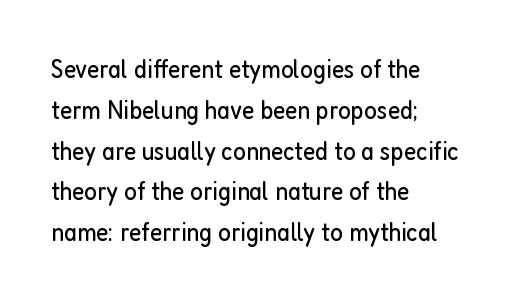
{"italic": "no", "bold": "no", "underline": "no", "align": "left", "line_spacing": "normal", "line_spacing_ratio": 1.51, "letter_spacing": "normal", "letter_spacing_em": 0.0, "glyph_px": 27}
